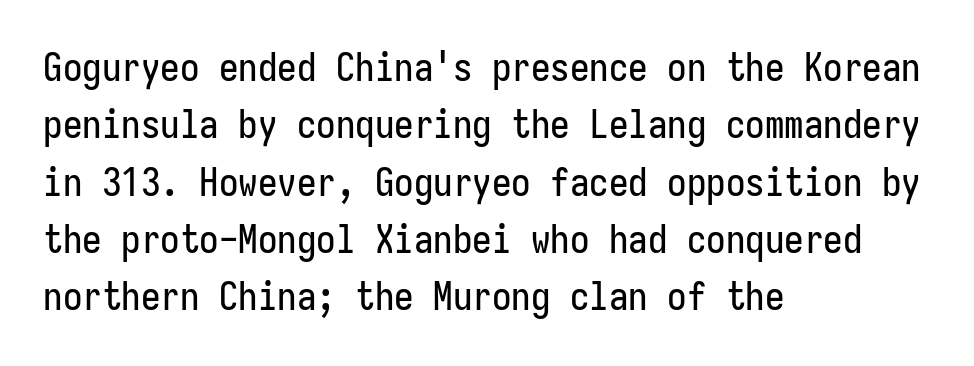
{"serif": "no", "italic": "no", "width": "condensed", "stroke_contrast": "low", "x_height": "medium", "underline": "no", "align": "left", "line_spacing": "normal", "line_spacing_ratio": 1.47, "letter_spacing": "normal", "letter_spacing_em": 0.0, "glyph_px": 39}
